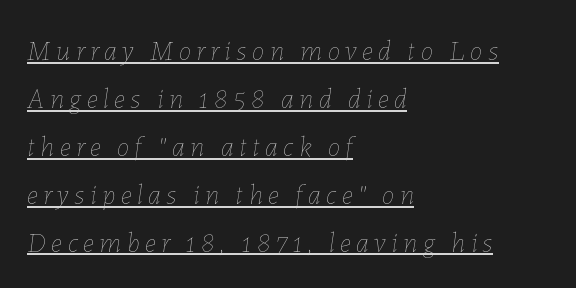
Q: Is the text bold? A: No.
Q: Is the text italic (slanted)? A: Yes, it leans right by about 7 degrees.
Q: Is the text underlined? A: Yes.
Q: How is the paragraph aligned? A: Left-aligned.
Q: Is the spacing between letters normal or unusually wide? A: Unusually wide.
Q: Width (condensed, normal, or wide)? A: Normal.
Q: Stroke contrast? A: Low.
Q: x-height? A: Medium.
Q: Monospaced? A: No.
